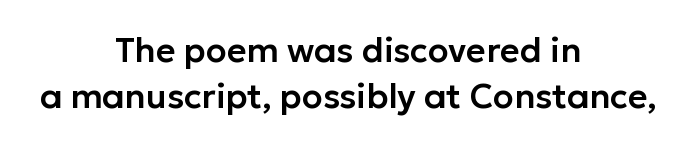
The image shows 34 px sans-serif type, upright; set centered, normal line spacing (1.35x), normal letter spacing, not underlined; low stroke contrast and a medium x-height.
